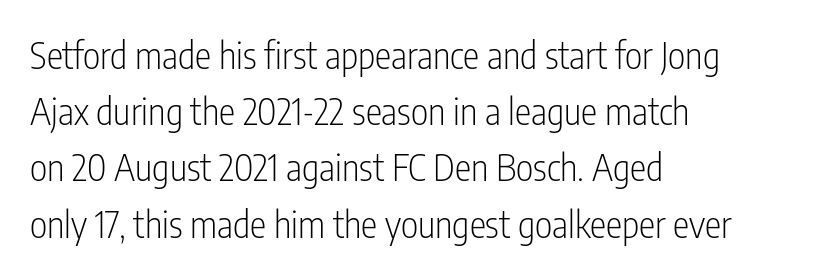
The image shows 37 px light, condensed sans-serif type, upright; set left-aligned, normal line spacing (1.52x), normal letter spacing, not underlined; low stroke contrast and a medium x-height.
